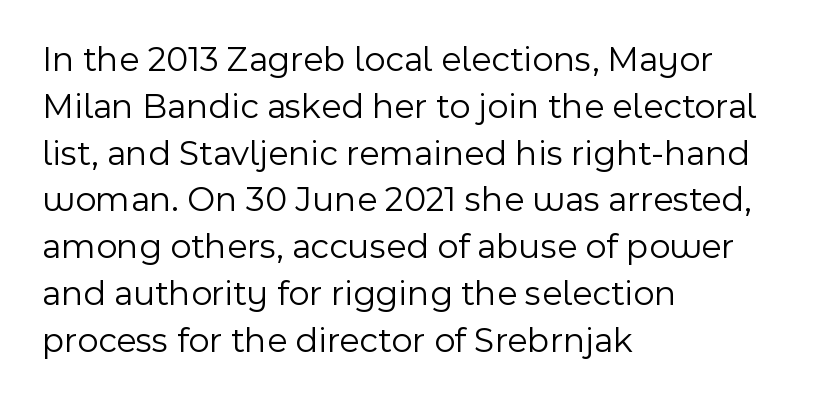
The lines are quadded left. The rendering keeps characters at their native spacing. In terms of posture, this sample is upright. Vertical spacing — default.
